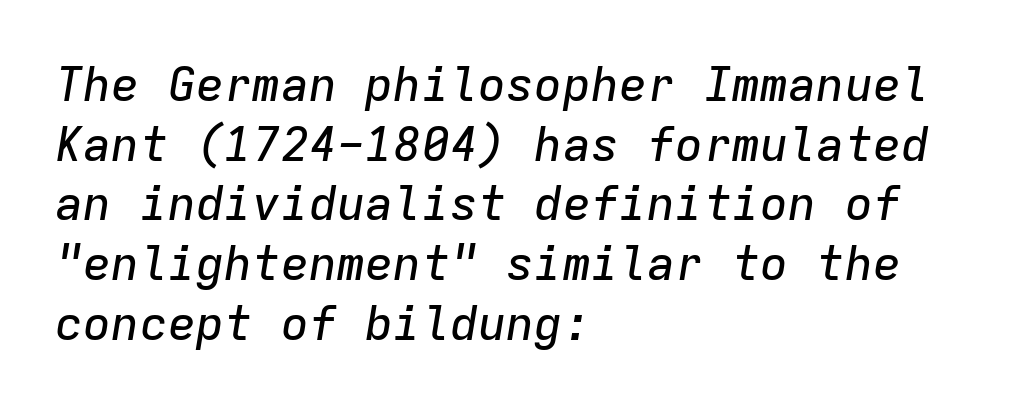
{"italic": "yes", "lean": "right", "slant_degrees": 9, "width": "normal", "stroke_contrast": "low", "x_height": "medium", "monospaced": "yes", "underline": "no", "align": "left", "line_spacing": "normal", "line_spacing_ratio": 1.27, "letter_spacing": "normal", "letter_spacing_em": 0.0, "glyph_px": 47}
